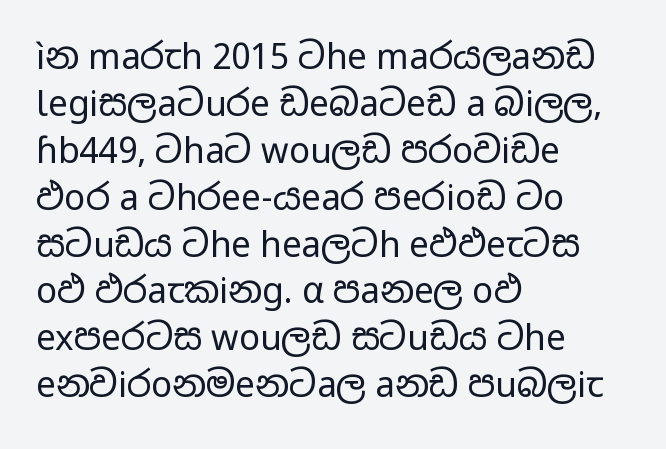
{"serif": "no", "italic": "no", "bold": "no", "weight": "regular", "width": "wide", "stroke_contrast": "low", "x_height": "medium", "monospaced": "no", "underline": "no", "align": "left", "line_spacing": "normal", "line_spacing_ratio": 1.34, "letter_spacing": "normal", "letter_spacing_em": 0.0, "glyph_px": 35}
